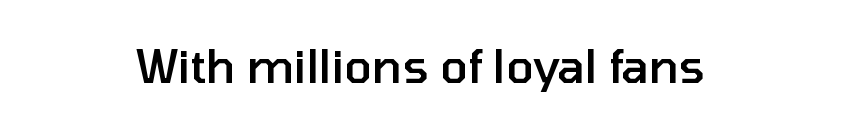
Q: Is the text bold? A: Semi-bold.
Q: Is the text italic (slanted)? A: No, it is upright.
Q: Is the typeface a serif or a sans-serif typeface? A: Sans-serif.
Q: Is the text underlined? A: No.
Q: How is the paragraph aligned? A: Centered.
Q: Is the spacing between letters normal or unusually wide? A: Normal.
Q: Width (condensed, normal, or wide)? A: Normal.
Q: Stroke contrast? A: Low.
Q: x-height? A: Medium.
Q: Monospaced? A: No.
